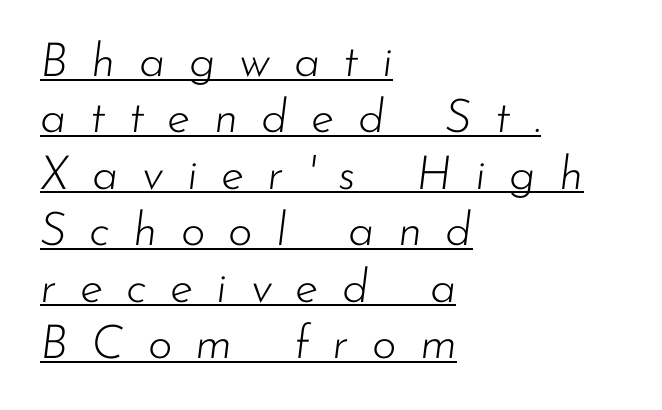
The image shows 47 px light type, italic (leaning right); set left-aligned, line spacing 1.2x, unusually wide letter spacing (+0.5 em), underlined; low stroke contrast and a small x-height.
